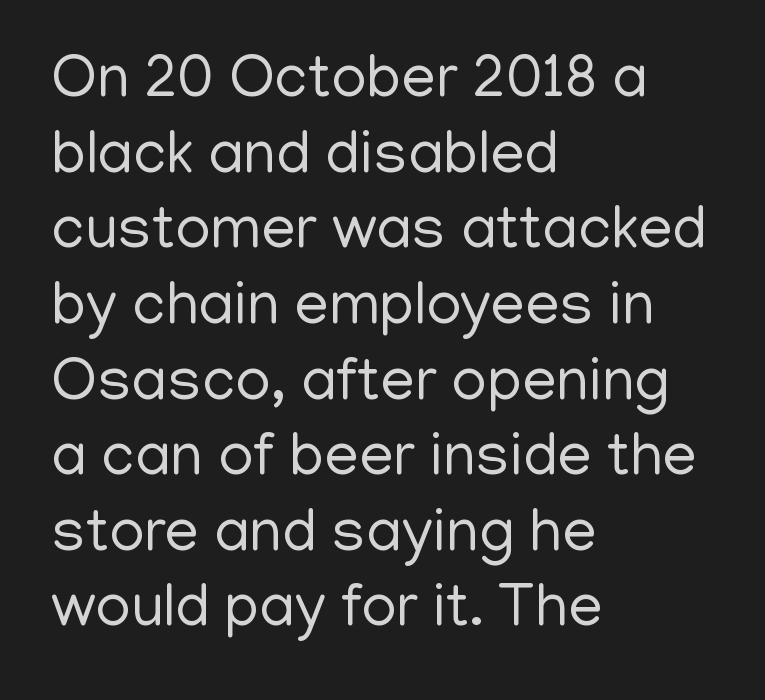
This sample uses a sans-serif face. Summary of weight: not heavy and not bold. The typography opts for an upright posture over an oblique one. Short note: letters normally spaced. In CSS terms this would be text-align: left. The area under the type is left untouched.
